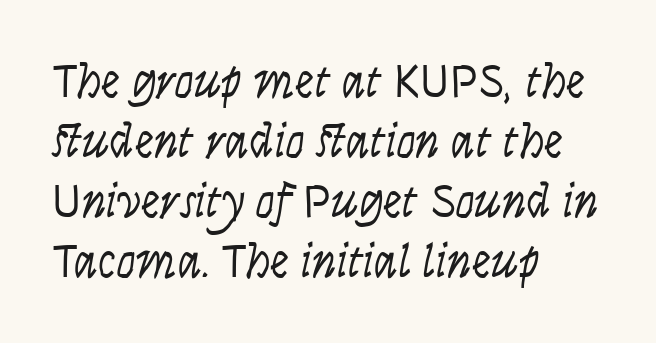
Q: Is the text bold? A: No.
Q: Is the text italic (slanted)? A: Yes.
Q: Is the typeface a serif or a sans-serif typeface? A: Sans-serif.
Q: Is the text underlined? A: No.
Q: How is the paragraph aligned? A: Left-aligned.
Q: Is the spacing between letters normal or unusually wide? A: Normal.
Q: Is the spacing between lines tight, normal or loose? A: Normal.
Q: Width (condensed, normal, or wide)? A: Condensed.
Q: Stroke contrast? A: Low.
Q: x-height? A: Large.
Q: Monospaced? A: No.
